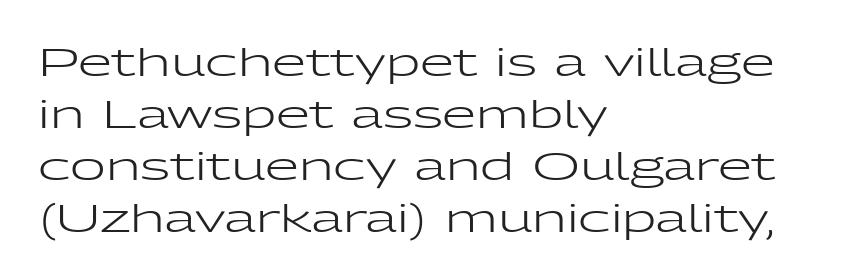
{"serif": "no", "italic": "no", "bold": "no", "weight": "regular", "width": "wide", "stroke_contrast": "low", "x_height": "medium", "monospaced": "no", "underline": "no", "align": "left", "line_spacing": "normal", "line_spacing_ratio": 1.33, "letter_spacing": "normal", "letter_spacing_em": 0.0, "glyph_px": 39}
